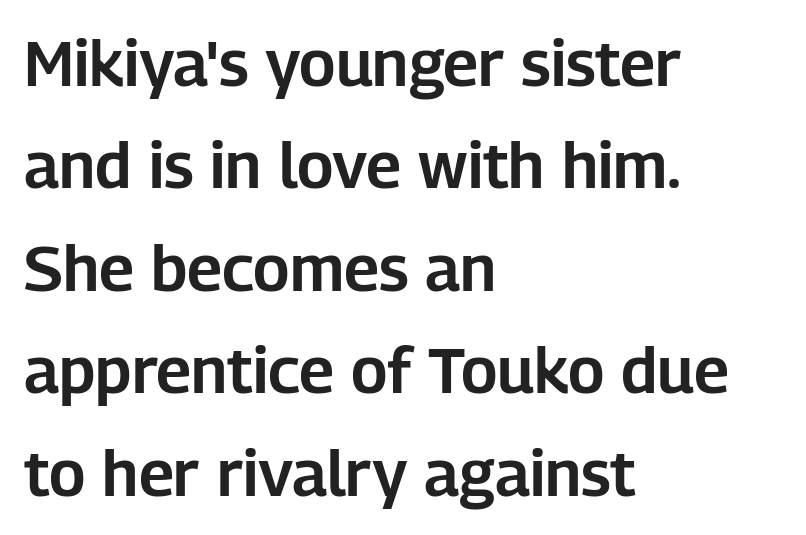
{"serif": "no", "italic": "no", "width": "normal", "stroke_contrast": "low", "x_height": "medium", "monospaced": "no", "underline": "no", "align": "left", "line_spacing": "normal", "line_spacing_ratio": 1.6, "letter_spacing": "normal", "letter_spacing_em": 0.0, "glyph_px": 64}
